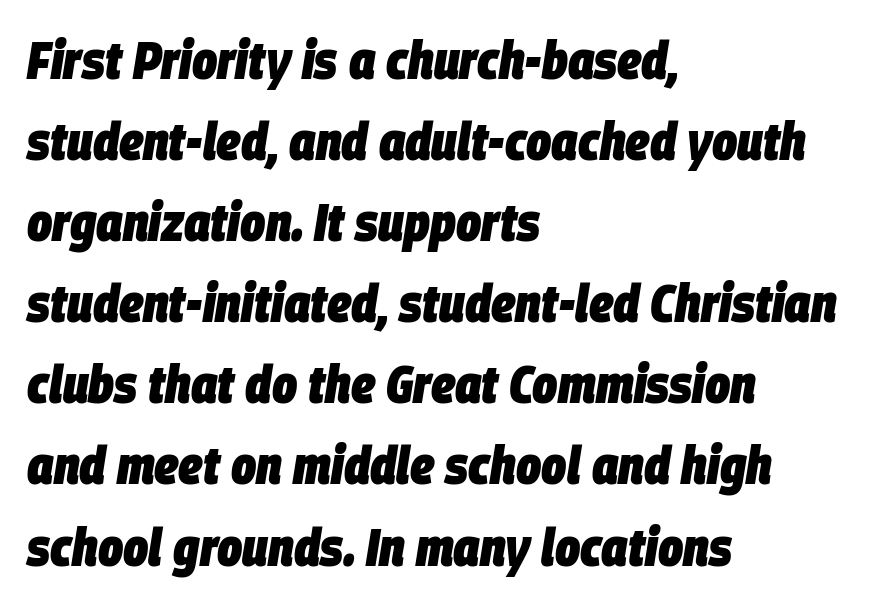
The image shows 53 px heavy, condensed type, italic (leaning right); set left-aligned, normal line spacing (1.53x), normal letter spacing, not underlined; low stroke contrast and a large x-height.
